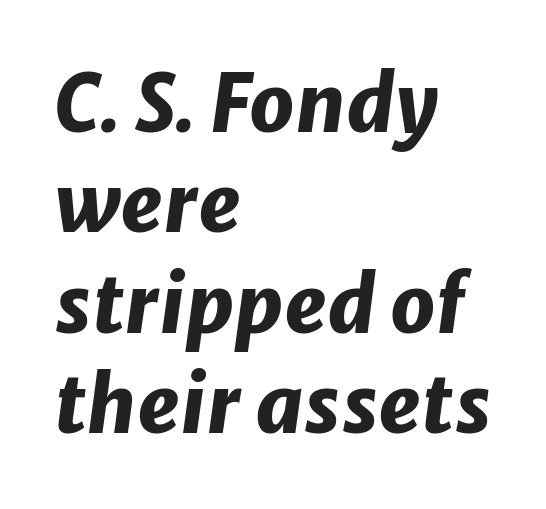
{"italic": "yes", "lean": "right", "slant_degrees": 8, "bold": "yes", "weight": "heavy", "width": "normal", "stroke_contrast": "low", "x_height": "medium", "monospaced": "no", "underline": "no", "align": "left", "line_spacing": "normal", "line_spacing_ratio": 1.27, "letter_spacing": "normal", "letter_spacing_em": 0.0, "glyph_px": 79}
